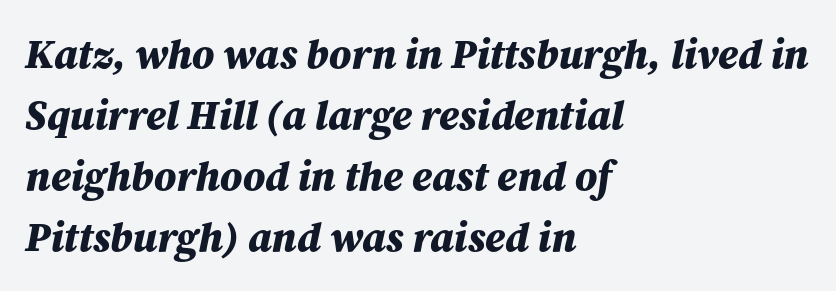
Q: Is the text bold? A: Yes.
Q: Is the text italic (slanted)? A: Yes, it leans right by about 12 degrees.
Q: Is the text underlined? A: No.
Q: How is the paragraph aligned? A: Left-aligned.
Q: Is the spacing between letters normal or unusually wide? A: Normal.
Q: Is the spacing between lines tight, normal or loose? A: Normal.
Q: Width (condensed, normal, or wide)? A: Normal.
Q: Stroke contrast? A: Medium.
Q: x-height? A: Medium.
Q: Monospaced? A: No.
